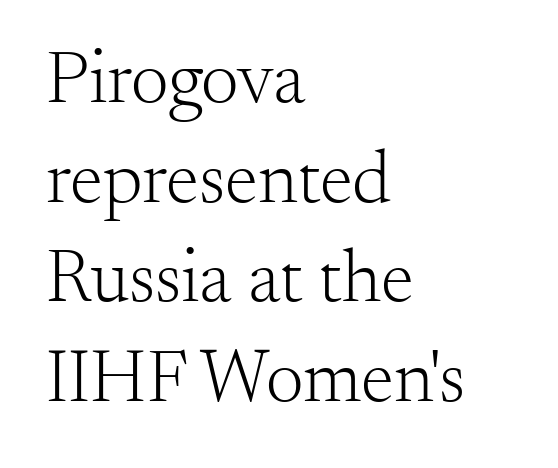
The words here are not underlined. A classic flush-left, rag-right setting is used for this passage. One glance says typical: line gaps are just what's usual. The characters display serif detailing at their extremities. Characters remain perfectly vertical along every line.
